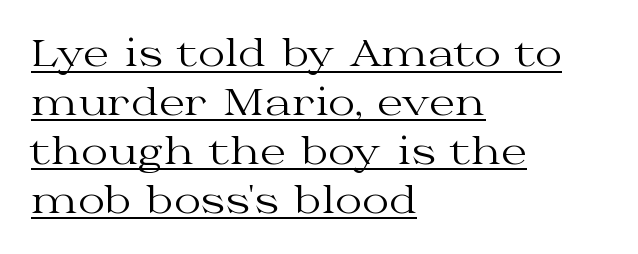
{"serif": "yes", "italic": "no", "bold": "no", "weight": "regular", "width": "wide", "stroke_contrast": "medium", "x_height": "medium", "monospaced": "no", "underline": "yes", "align": "left", "line_spacing": "normal", "line_spacing_ratio": 1.32, "letter_spacing": "normal", "letter_spacing_em": 0.0, "glyph_px": 37}
